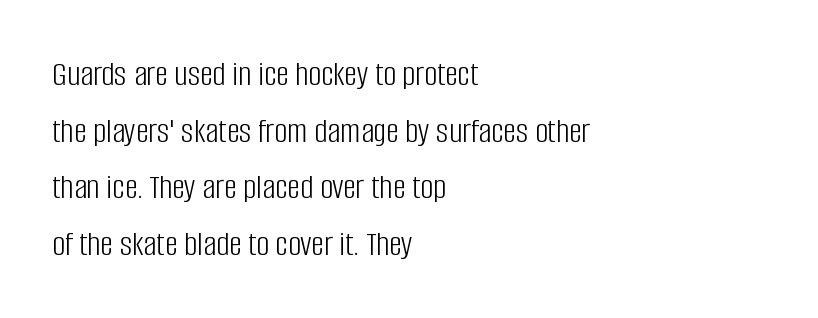
The image shows 36 px light, condensed sans-serif type, upright; set left-aligned, normal line spacing (1.57x), normal letter spacing, not underlined; low stroke contrast and a large x-height.
